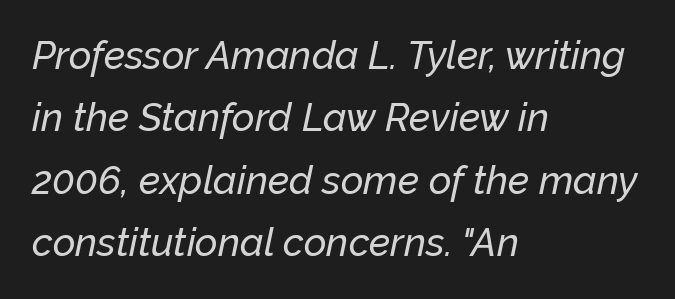
Q: Is the text italic (slanted)? A: Yes, it leans right by about 12 degrees.
Q: Is the text underlined? A: No.
Q: How is the paragraph aligned? A: Left-aligned.
Q: Is the spacing between letters normal or unusually wide? A: Normal.
Q: Is the spacing between lines tight, normal or loose? A: Normal.
Q: Width (condensed, normal, or wide)? A: Normal.
Q: Stroke contrast? A: Low.
Q: x-height? A: Medium.
Q: Monospaced? A: No.
